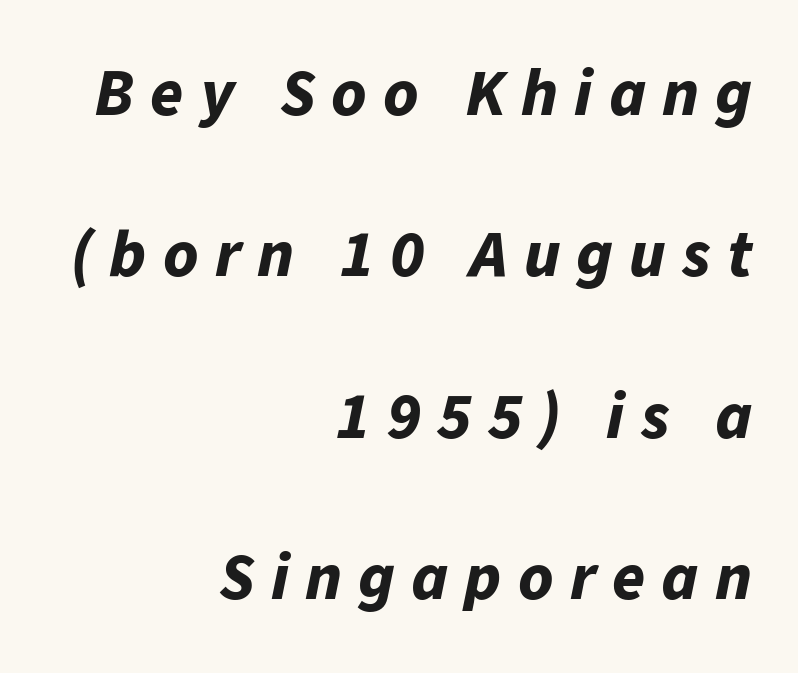
Q: Is the text bold? A: Yes.
Q: Is the text italic (slanted)? A: Yes, it leans right by about 11 degrees.
Q: Is the text underlined? A: No.
Q: How is the paragraph aligned? A: Right-aligned.
Q: Is the spacing between letters normal or unusually wide? A: Unusually wide.
Q: Is the spacing between lines tight, normal or loose? A: Loose.
Q: Width (condensed, normal, or wide)? A: Normal.
Q: Stroke contrast? A: Low.
Q: x-height? A: Medium.
Q: Monospaced? A: No.
